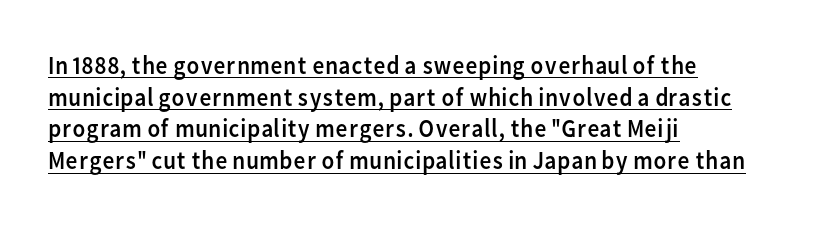
{"italic": "no", "bold": "no", "underline": "yes", "align": "left", "line_spacing_ratio": 1.22, "letter_spacing": "normal", "letter_spacing_em": 0.0, "glyph_px": 26}
